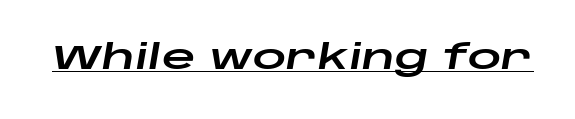
Q: Is the text italic (slanted)? A: Yes, it leans right by about 10 degrees.
Q: Is the text underlined? A: Yes.
Q: Is the spacing between letters normal or unusually wide? A: Normal.
Q: Width (condensed, normal, or wide)? A: Wide.
Q: Stroke contrast? A: Low.
Q: x-height? A: Large.
Q: Monospaced? A: No.
